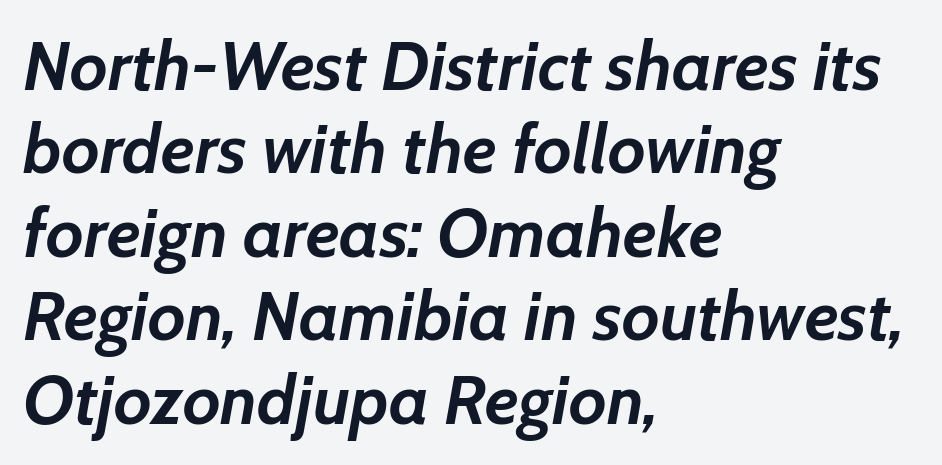
Q: Is the text bold? A: Yes.
Q: Is the text italic (slanted)? A: Yes, it leans right by about 7 degrees.
Q: Is the text underlined? A: No.
Q: How is the paragraph aligned? A: Left-aligned.
Q: Is the spacing between letters normal or unusually wide? A: Normal.
Q: Width (condensed, normal, or wide)? A: Normal.
Q: Stroke contrast? A: Low.
Q: x-height? A: Medium.
Q: Monospaced? A: No.
